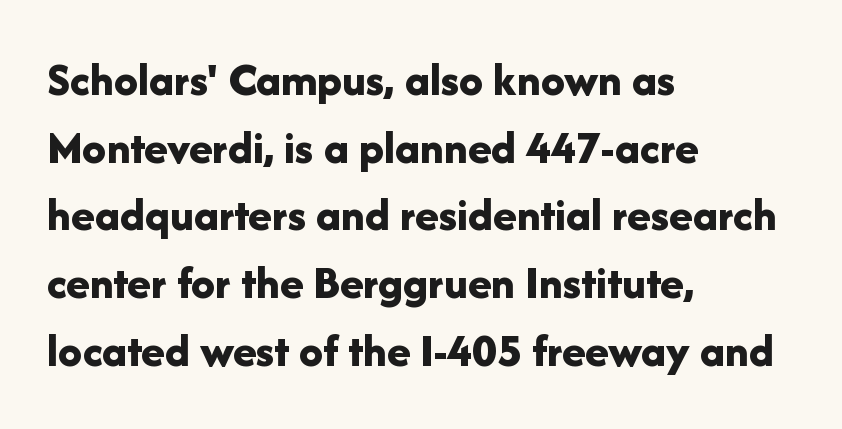
Stroke terminals: plain, sans-serif. Italic? Not at all — the glyphs are vertical. The passage shown is not underscored anywhere. The ragged edge is on the right, which tells us the setting is flush left. Interline gaps are of average width in this sample. A typesetter would call this proportional, since set widths differ per character.
